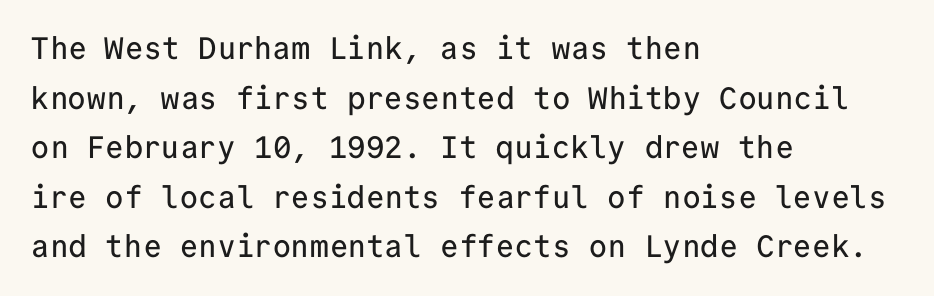
Spacing verdict: monospaced, one width for all characters. Rows of type keep a routine distance in the vertical direction. Leftover space on each line is placed entirely after the last word. This is roman type, the default non-slanted kind. Honestly, the letter spacing is just normal — you wouldn't notice it. Underline: absent.
